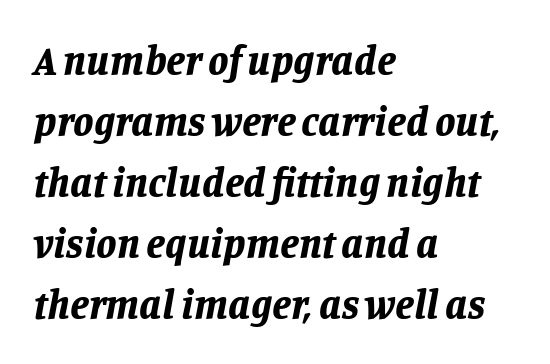
The image shows 41 px bold type, italic (leaning right); set left-aligned, normal line spacing (1.49x), normal letter spacing, not underlined; low stroke contrast and a large x-height.
